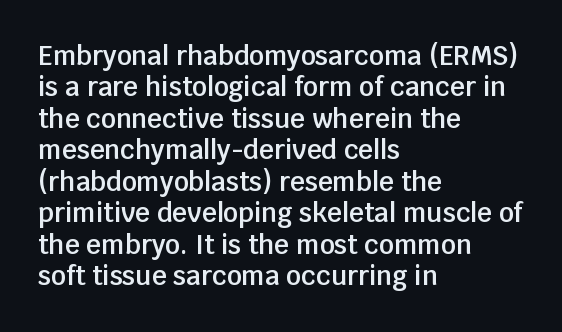
Here the glyphs are tracked normally, forming tight word shapes. Posture: vertical. Quick note: underline off. In CSS terms this would be text-align: left. This is moderately heavy type, rendered in semibold.
